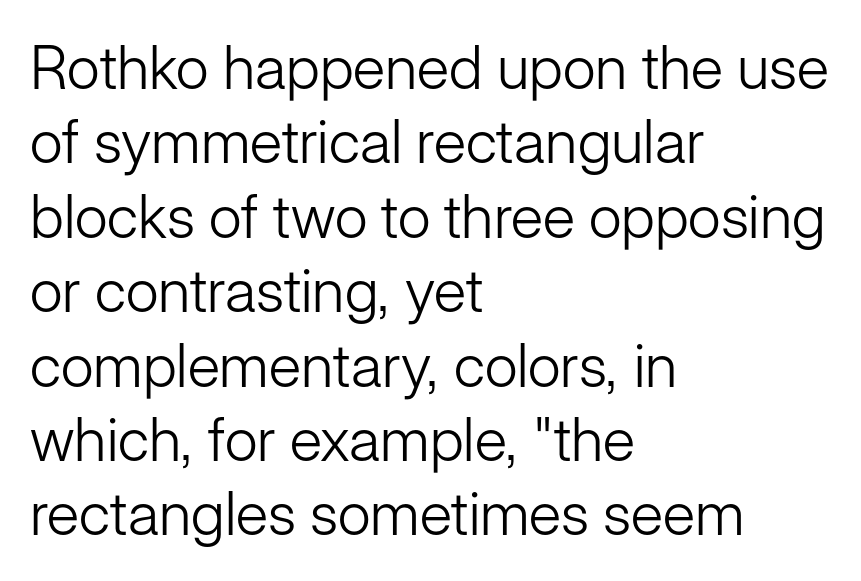
How are the letters spaced? Ordinarily, with no added tracking. The lines in this sample share a left origin and differ only in where they stop. A sans-serif font was chosen for this passage. This is roman type, the default non-slanted kind. A typesetter would call this proportional, since set widths differ per character. No chunkiness to these letters — they're not bold.
